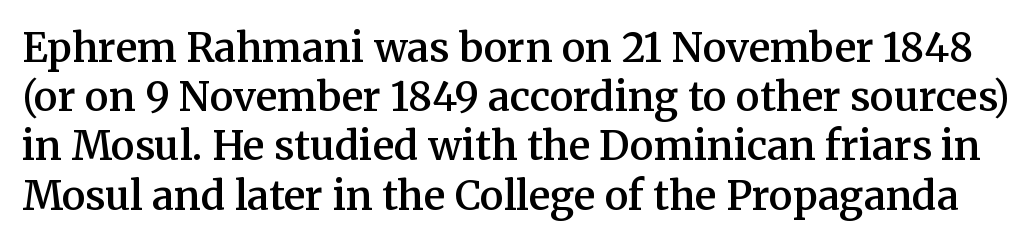
The image shows 40 px semibold serif type, upright; set line spacing 1.23x, normal letter spacing, not underlined; medium stroke contrast and a medium x-height.
